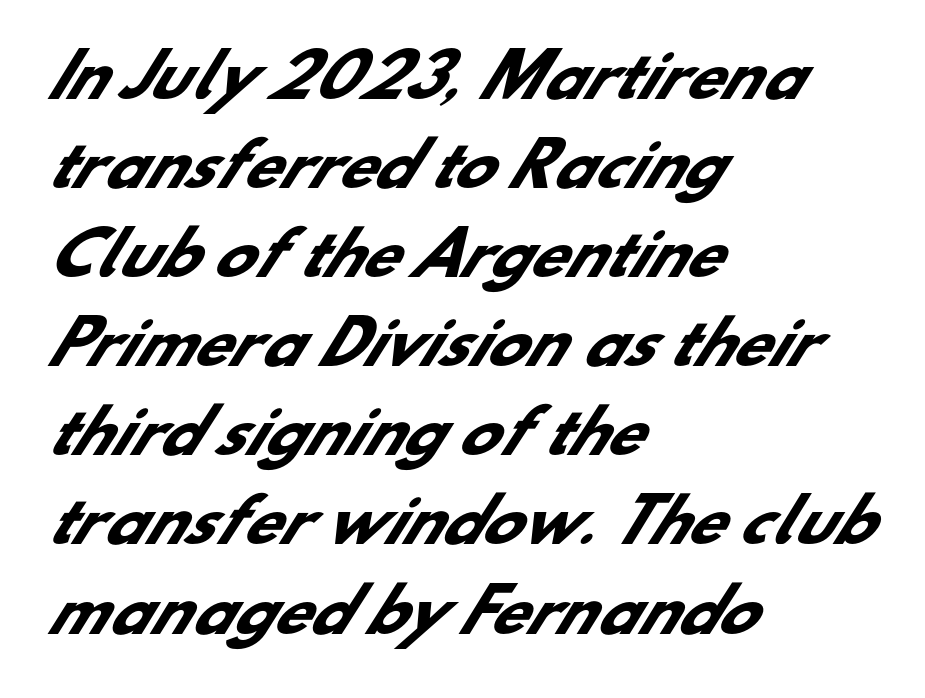
{"serif": "no", "bold": "yes", "weight": "heavy", "width": "normal", "stroke_contrast": "low", "x_height": "small", "monospaced": "no", "underline": "no", "align": "left", "line_spacing": "normal", "line_spacing_ratio": 1.51, "letter_spacing": "normal", "letter_spacing_em": 0.0, "glyph_px": 59}
